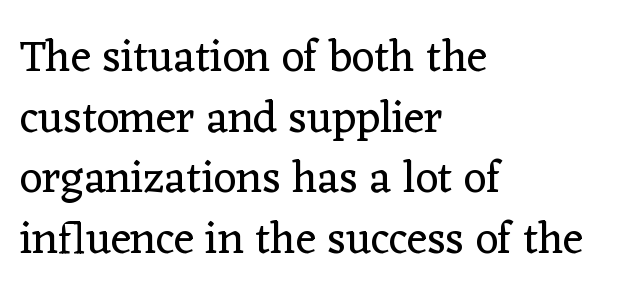
Alignment: flush left. This rendering features lettering with no underline. A light-to-regular cut is what we see here. Nope, not italic — everything's standing straight. Think of a printed novel: that variable character pitch is what you see here.
